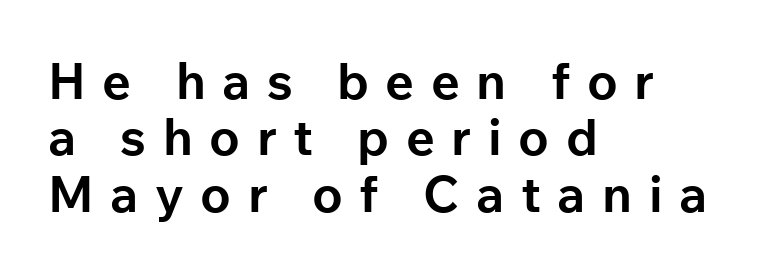
{"serif": "no", "italic": "no", "bold": "yes", "weight": "bold", "width": "normal", "stroke_contrast": "low", "x_height": "medium", "monospaced": "no", "underline": "no", "align": "left", "line_spacing": "tight", "line_spacing_ratio": 1.13, "letter_spacing": "wide", "letter_spacing_em": 0.33, "glyph_px": 50}
